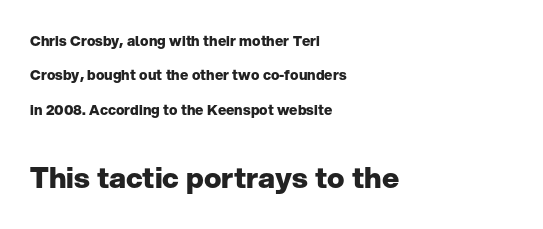
The image shows 29 px heavy sans-serif type, upright; set left-aligned, loose line spacing (2.45x), normal letter spacing, not underlined; the second (bottom) block is 2.07x larger; low stroke contrast and a medium x-height.
